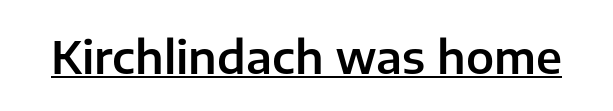
Q: Is the text italic (slanted)? A: No, it is upright.
Q: Is the typeface a serif or a sans-serif typeface? A: Sans-serif.
Q: Is the text underlined? A: Yes.
Q: Is the spacing between letters normal or unusually wide? A: Normal.
Q: Width (condensed, normal, or wide)? A: Normal.
Q: Stroke contrast? A: Low.
Q: x-height? A: Medium.
Q: Monospaced? A: No.
